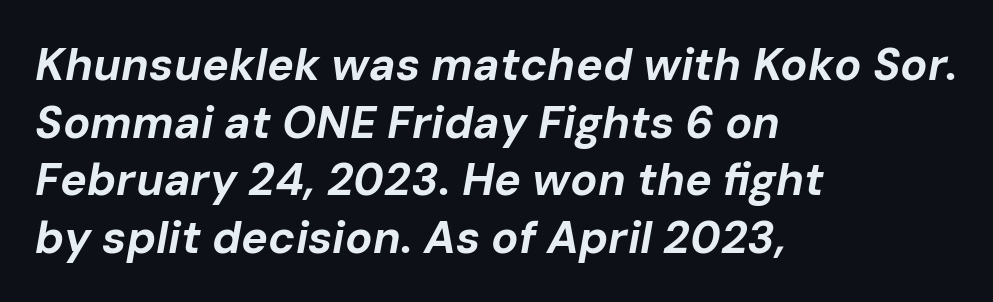
Q: Is the text bold? A: Yes.
Q: Is the text italic (slanted)? A: Yes, it leans right by about 10 degrees.
Q: Is the text underlined? A: No.
Q: How is the paragraph aligned? A: Left-aligned.
Q: Is the spacing between letters normal or unusually wide? A: Normal.
Q: Is the spacing between lines tight, normal or loose? A: Normal.
Q: Width (condensed, normal, or wide)? A: Normal.
Q: Stroke contrast? A: Low.
Q: x-height? A: Medium.
Q: Monospaced? A: No.
